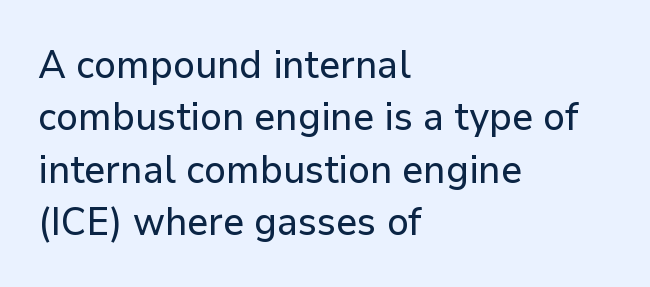
The image shows 39 px sans-serif type, upright; set left-aligned, normal line spacing (1.34x), normal letter spacing, not underlined; low stroke contrast and a medium x-height.
